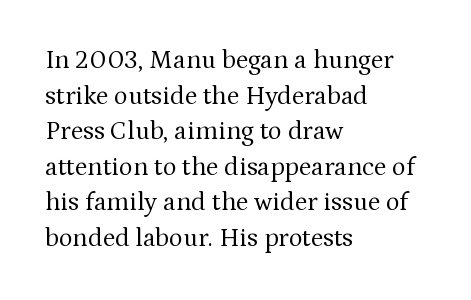
The line texture is even and compact thanks to regular tracking. Honestly, the row spacing looks completely unremarkable. Every row of glyphs begins at an identical x-position on the left. The letters stand straight up with perfectly vertical stems. Stroke thickness stays within the range of a standard reading face or lighter. Unmarked baselines from the first word to the last.
